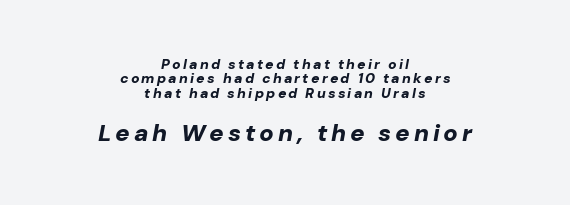
The image shows 24 px bold type, italic (leaning right); set centered, tight line spacing (1.02x), not underlined; the second (bottom) block is 1.71x larger.
